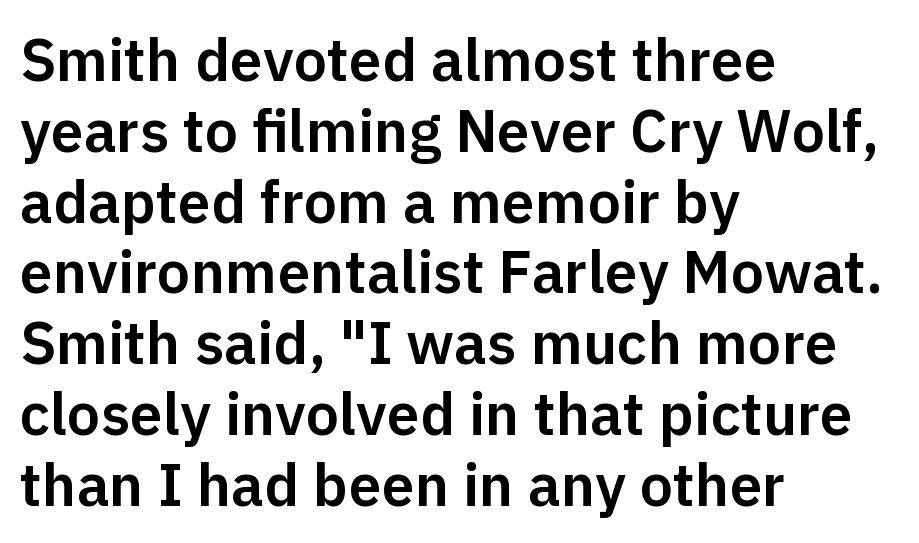
Q: Is the text italic (slanted)? A: No, it is upright.
Q: Is the typeface a serif or a sans-serif typeface? A: Sans-serif.
Q: Is the text underlined? A: No.
Q: How is the paragraph aligned? A: Left-aligned.
Q: Is the spacing between letters normal or unusually wide? A: Normal.
Q: Width (condensed, normal, or wide)? A: Normal.
Q: Stroke contrast? A: Low.
Q: x-height? A: Medium.
Q: Monospaced? A: No.
